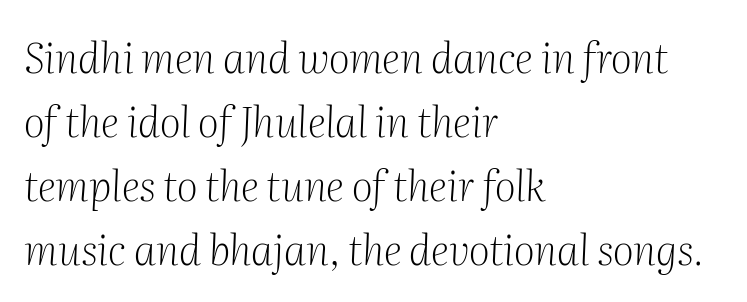
Slant detected: the letters are inclined. A typesetter would call this proportional, since set widths differ per character. This is not heavy type; no bold has been used. Leading matches the norm, producing a regular column.
